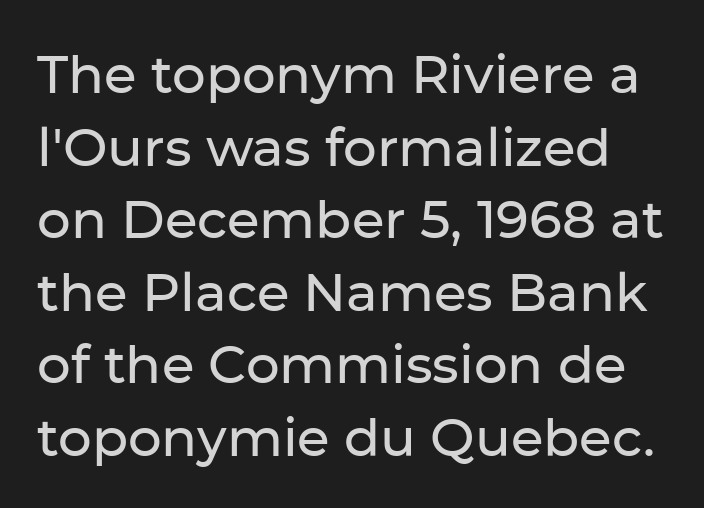
{"serif": "no", "italic": "no", "width": "normal", "stroke_contrast": "low", "x_height": "medium", "monospaced": "no", "underline": "no", "line_spacing": "normal", "line_spacing_ratio": 1.37, "letter_spacing": "normal", "letter_spacing_em": 0.0, "glyph_px": 53}
